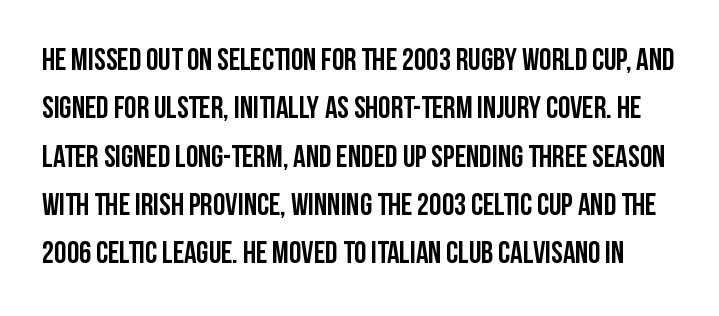
{"serif": "no", "italic": "no", "width": "condensed", "stroke_contrast": "low", "x_height": "large", "monospaced": "no", "underline": "no", "line_spacing": "normal", "line_spacing_ratio": 1.56, "letter_spacing": "normal", "letter_spacing_em": 0.0, "glyph_px": 31}
